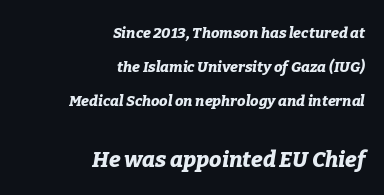
Between these two stacked blocks, the lower one wins on size. This block would shrink considerably if given ordinary leading; it's expanded now. There's an unmistakable incline to the writing here. This rendering uses right alignment, leaving the left contour irregular. Inter-character spacing is left at the font's built-in metrics. Bold? Absolutely — the strokes are thick and heavy.
